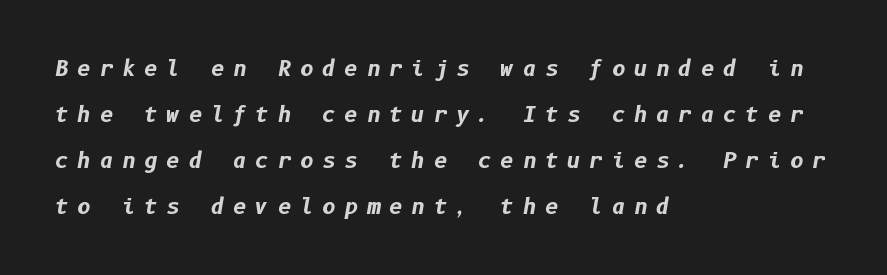
{"italic": "yes", "lean": "right", "slant_degrees": 10, "bold": "yes", "underline": "no", "align": "left", "line_spacing": "loose", "line_spacing_ratio": 2.19, "letter_spacing": "wide", "letter_spacing_em": 0.41, "glyph_px": 21}
